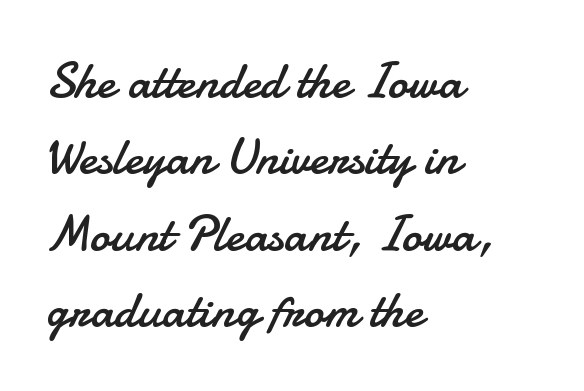
This sample has the flowing, uneven cadence of proportional lettering. Caption: face not bold, strokes unweighted. Plain, unruled lines of type.
